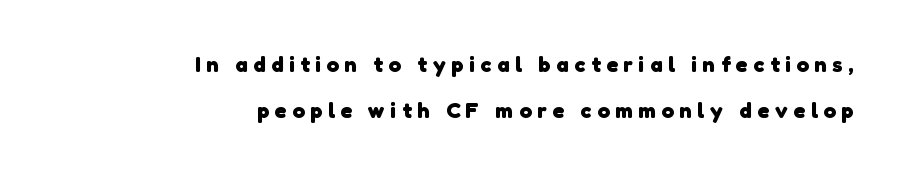
The image shows 22 px bold type; set right-aligned, loose line spacing (2.08x), unusually wide letter spacing (+0.26 em), not underlined.
